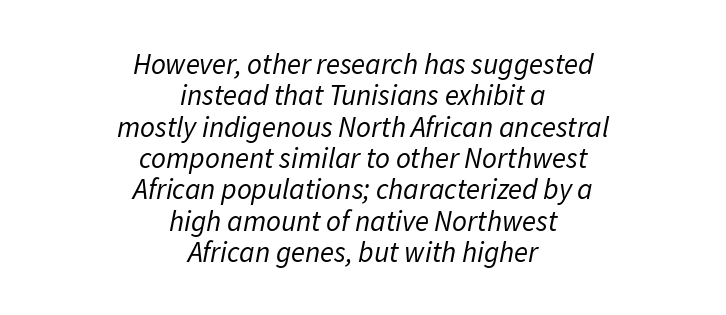
The image shows 29 px regular-weight type, italic (leaning right); set centered, tight line spacing (1.08x), normal letter spacing, not underlined; low stroke contrast and a medium x-height.
